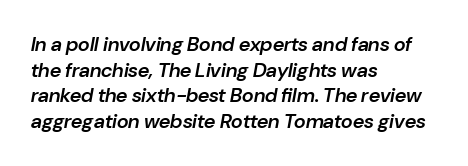
{"italic": "yes", "lean": "right", "slant_degrees": 10, "bold": "semi", "underline": "no", "align": "left", "line_spacing": "normal", "line_spacing_ratio": 1.28, "letter_spacing": "normal", "letter_spacing_em": 0.0, "glyph_px": 20}
